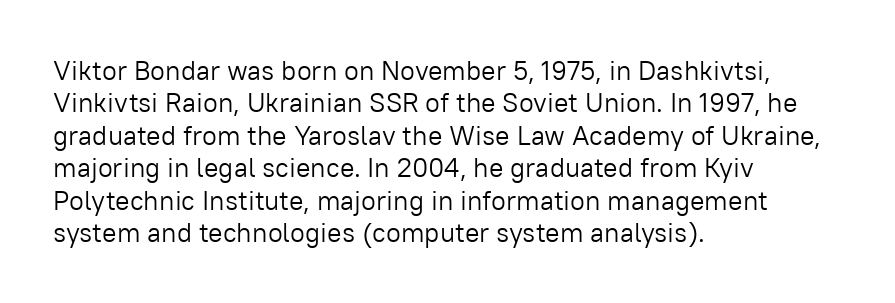
Q: Is the text bold? A: No.
Q: Is the text italic (slanted)? A: No, it is upright.
Q: Is the text underlined? A: No.
Q: How is the paragraph aligned? A: Left-aligned.
Q: Is the spacing between letters normal or unusually wide? A: Normal.
